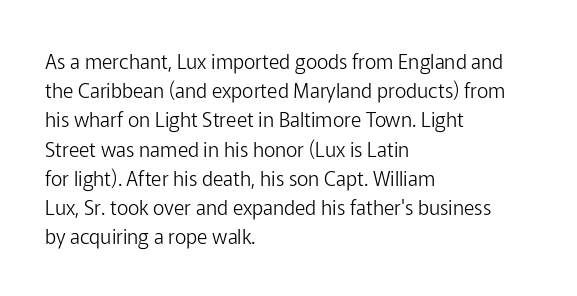
The image shows 20 px text type, upright; set left-aligned, normal line spacing (1.46x), normal letter spacing, not underlined.
